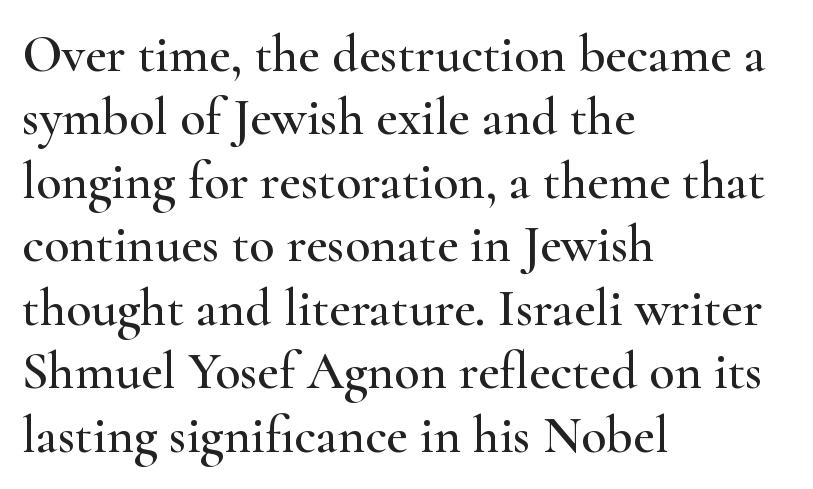
The image shows 52 px wide serif type, upright; set left-aligned, line spacing 1.22x, normal letter spacing, not underlined; high stroke contrast and a small x-height.
